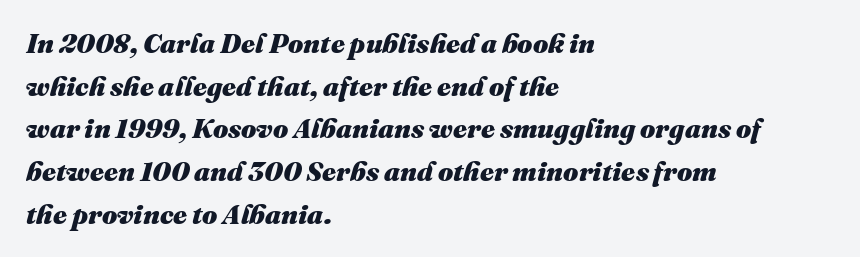
Baseline-to-baseline distance is the conventional proportion of letter height. This rendering features lettering with no underline. No extra tracking has been applied to these lines. This sample uses an oblique cut, with every glyph tilted off the vertical. Where is the straight margin? On the left. Plenty of ink on the page — the face is bold.
